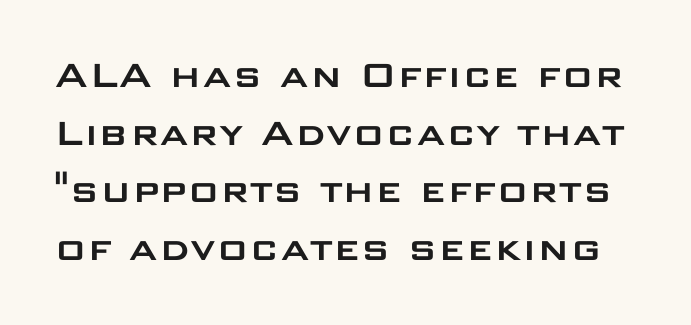
Q: Is the text italic (slanted)? A: No, it is upright.
Q: Is the typeface a serif or a sans-serif typeface? A: Sans-serif.
Q: Is the text underlined? A: No.
Q: Is the spacing between letters normal or unusually wide? A: Normal.
Q: Is the spacing between lines tight, normal or loose? A: Normal.
Q: Width (condensed, normal, or wide)? A: Wide.
Q: Stroke contrast? A: Low.
Q: x-height? A: Large.
Q: Monospaced? A: No.
